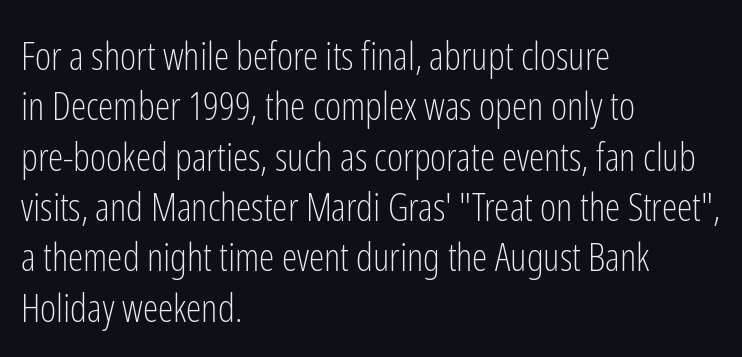
Q: Is the text bold? A: No.
Q: Is the text italic (slanted)? A: No, it is upright.
Q: Is the typeface a serif or a sans-serif typeface? A: Sans-serif.
Q: Is the text underlined? A: No.
Q: How is the paragraph aligned? A: Left-aligned.
Q: Is the spacing between letters normal or unusually wide? A: Normal.
Q: Is the spacing between lines tight, normal or loose? A: Normal.
Q: Width (condensed, normal, or wide)? A: Condensed.
Q: Stroke contrast? A: Low.
Q: x-height? A: Medium.
Q: Monospaced? A: No.
